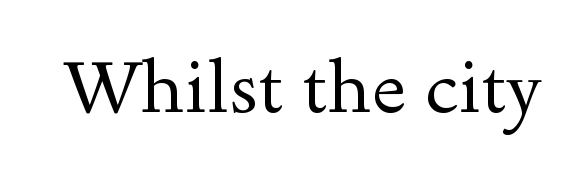
A light-to-regular cut is what we see here. Is this a sans? No — the strokes have serifs. Descenders hang freely into open space. The letterforms sit shoulder to shoulder at normal distance.
